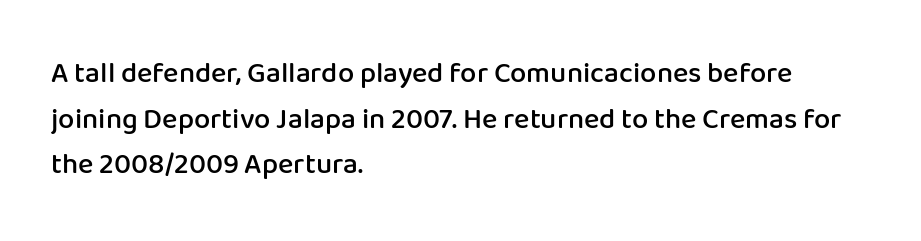
The image shows 29 px semibold sans-serif type, upright; set left-aligned, normal line spacing (1.57x), normal letter spacing, not underlined; low stroke contrast and a medium x-height.
